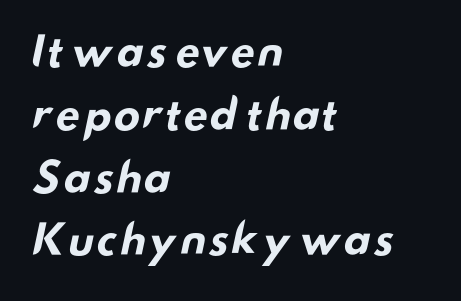
{"serif": "no", "bold": "yes", "weight": "bold", "width": "wide", "stroke_contrast": "low", "x_height": "small", "monospaced": "no", "underline": "no", "align": "left", "line_spacing": "normal", "line_spacing_ratio": 1.57, "letter_spacing": "normal", "letter_spacing_em": 0.0, "glyph_px": 40}
